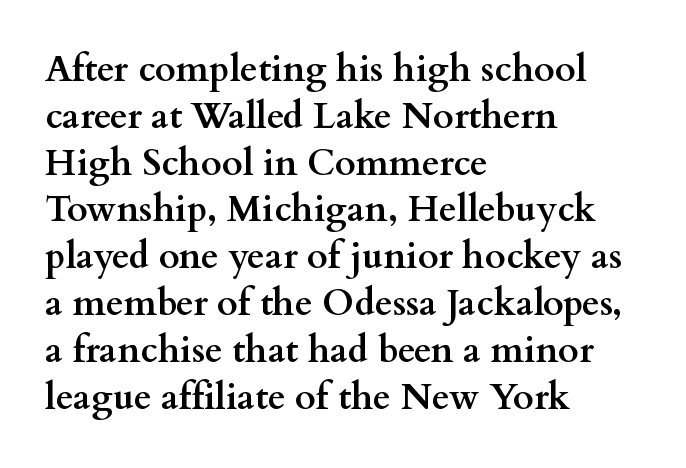
Characters remain perfectly vertical along every line. Interline gaps are of average width in this sample. The passage shown is emphatically bold. Lines of text with bare space underneath.
